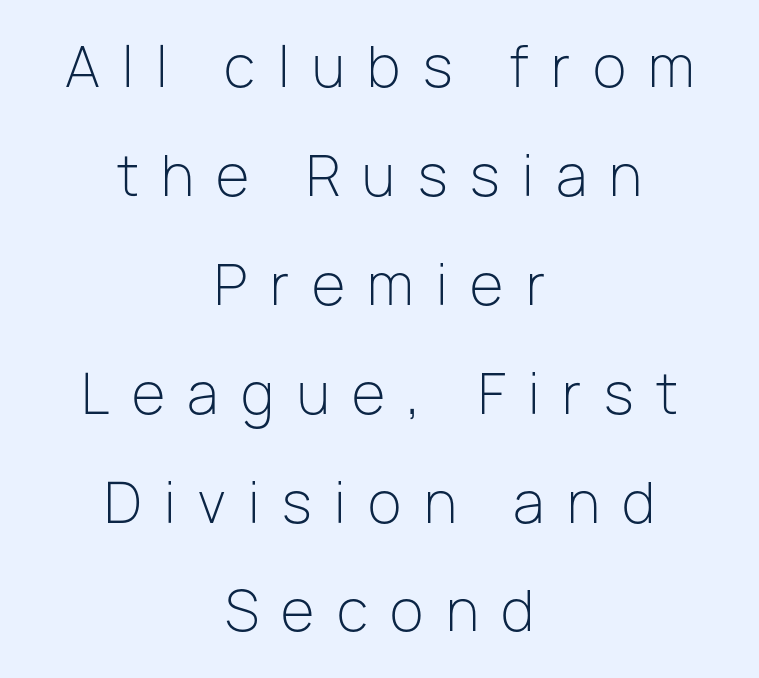
{"serif": "no", "italic": "no", "bold": "no", "weight": "light", "width": "normal", "stroke_contrast": "low", "x_height": "medium", "monospaced": "no", "underline": "no", "align": "center", "line_spacing": "loose", "line_spacing_ratio": 1.98, "letter_spacing": "wide", "letter_spacing_em": 0.41, "glyph_px": 55}
